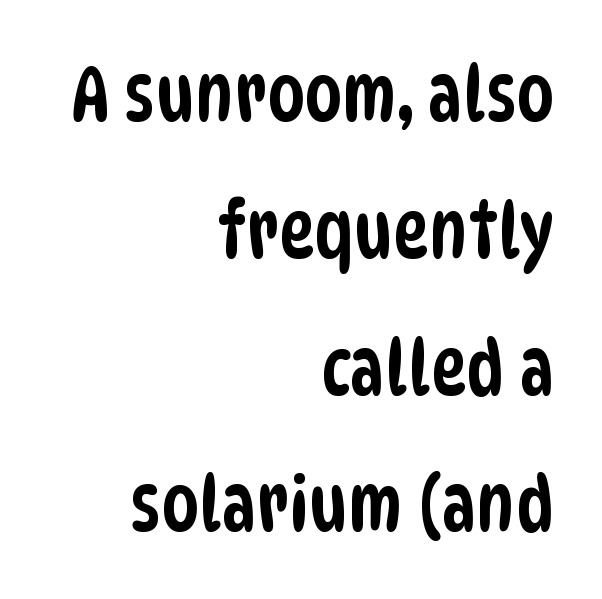
The letters advance in unequal steps, a hallmark of proportional type. Compared with typical body copy, the letter spacing here is the same. Observe the absence of serifs on each vertical stroke in this sample. The gap between lines stays unmarked. Each line ends at the same right margin while the left side varies.
